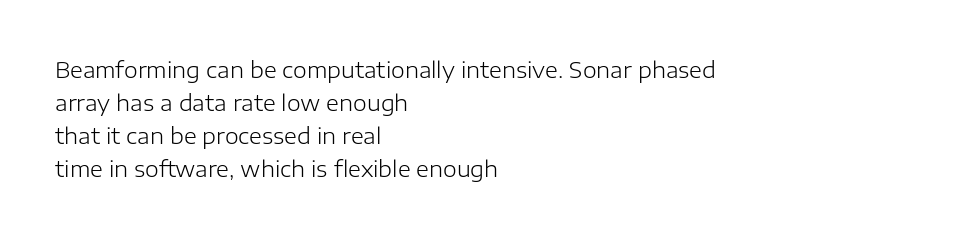
In terms of leading, this rendering sits right in the middle. Quick note: not italic, upright. Stems here are at most as thick as an everyday book face. Letter spacing: default.
